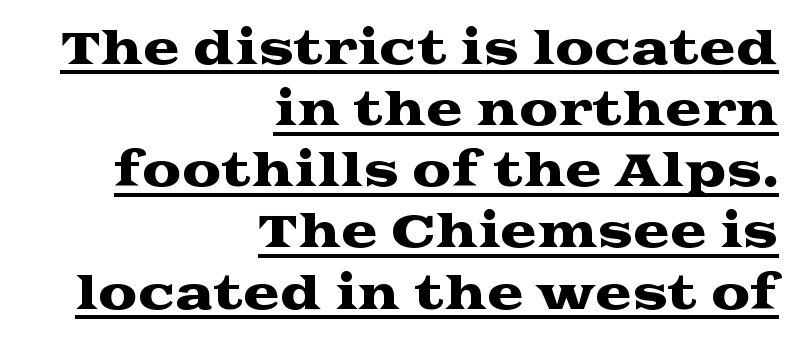
The image shows 44 px wide serif type, upright; set right-aligned, normal line spacing (1.39x), normal letter spacing, underlined; medium stroke contrast and a medium x-height.
